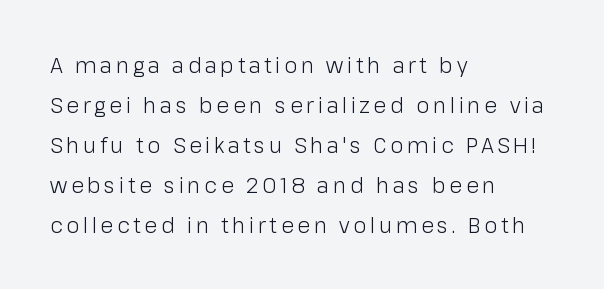
{"italic": "no", "bold": "no", "underline": "no", "align": "left", "line_spacing": "loose", "line_spacing_ratio": 1.9, "glyph_px": 21}
